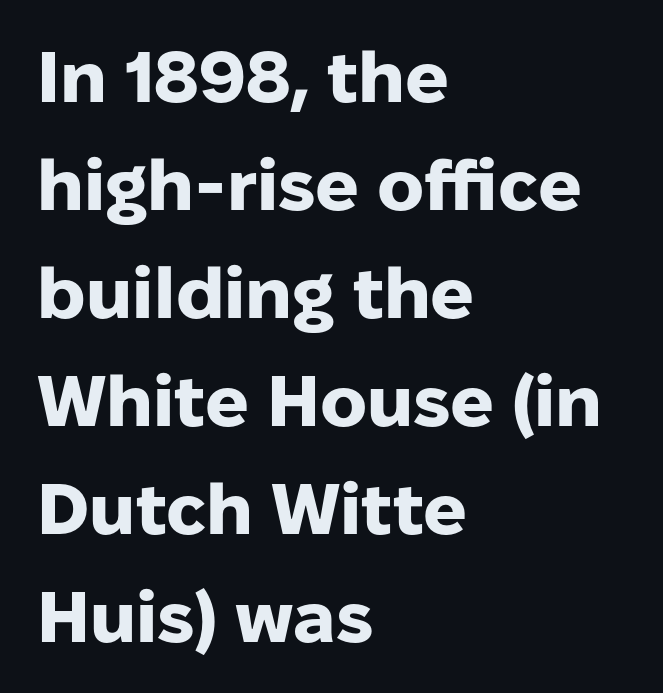
Q: Is the text bold? A: Yes.
Q: Is the text italic (slanted)? A: No, it is upright.
Q: Is the typeface a serif or a sans-serif typeface? A: Sans-serif.
Q: Is the text underlined? A: No.
Q: How is the paragraph aligned? A: Left-aligned.
Q: Is the spacing between letters normal or unusually wide? A: Normal.
Q: Is the spacing between lines tight, normal or loose? A: Normal.
Q: Width (condensed, normal, or wide)? A: Normal.
Q: Stroke contrast? A: Low.
Q: x-height? A: Medium.
Q: Monospaced? A: No.
